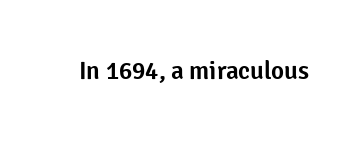
Q: Is the text italic (slanted)? A: No, it is upright.
Q: Is the text underlined? A: No.
Q: Is the spacing between letters normal or unusually wide? A: Normal.
